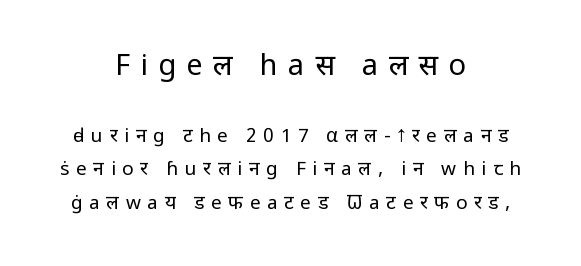
Q: Is the text bold? A: No.
Q: Is the text italic (slanted)? A: No, it is upright.
Q: Is the typeface a serif or a sans-serif typeface? A: Sans-serif.
Q: Is the text underlined? A: No.
Q: How is the paragraph aligned? A: Centered.
Q: Is the spacing between letters normal or unusually wide? A: Unusually wide.
Q: Which block of text is set in a larger size, the first (top) or the second (bottom)? A: The first (top) one.
Q: Width (condensed, normal, or wide)? A: Normal.
Q: Stroke contrast? A: Low.
Q: x-height? A: Medium.
Q: Monospaced? A: No.
